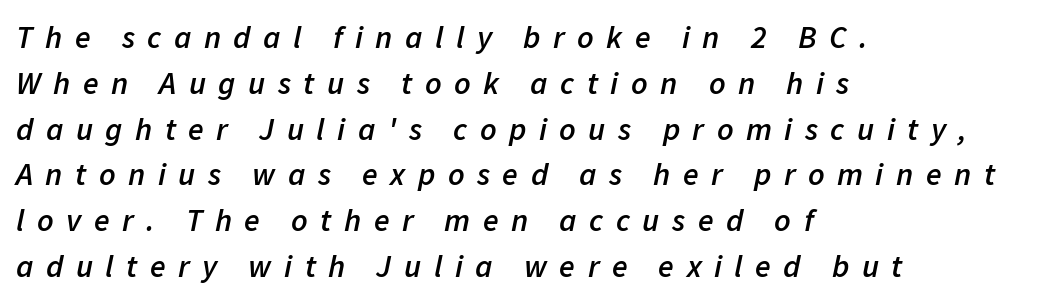
The image shows 32 px semibold type, italic (leaning right); set left-aligned, normal line spacing (1.43x), unusually wide letter spacing (+0.39 em), not underlined; low stroke contrast and a medium x-height.
